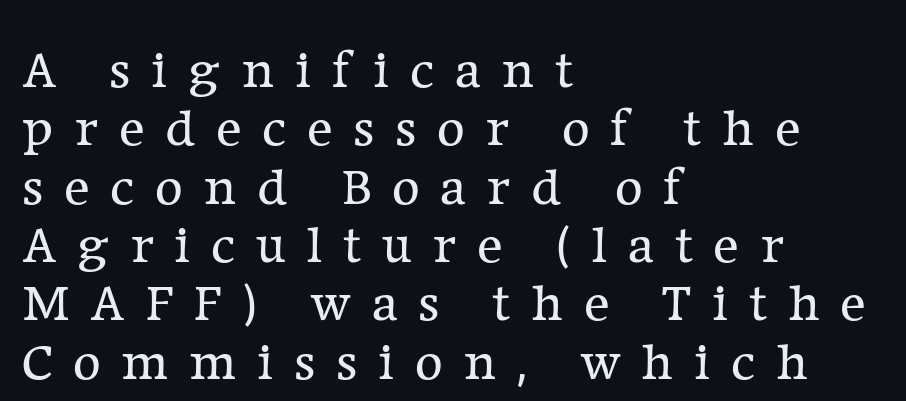
The image shows 54 px regular-weight serif type, upright; set left-aligned, tight line spacing (1.08x), unusually wide letter spacing (+0.38 em), not underlined; low stroke contrast and a medium x-height.
